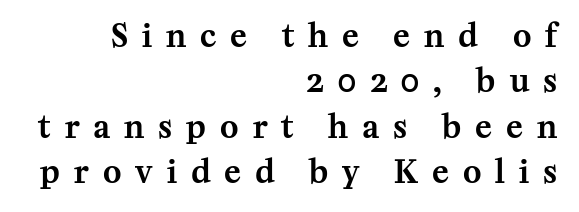
{"serif": "yes", "italic": "no", "width": "normal", "stroke_contrast": "medium", "x_height": "medium", "monospaced": "no", "underline": "no", "align": "right", "line_spacing": "normal", "line_spacing_ratio": 1.46, "letter_spacing": "wide", "letter_spacing_em": 0.45, "glyph_px": 31}
